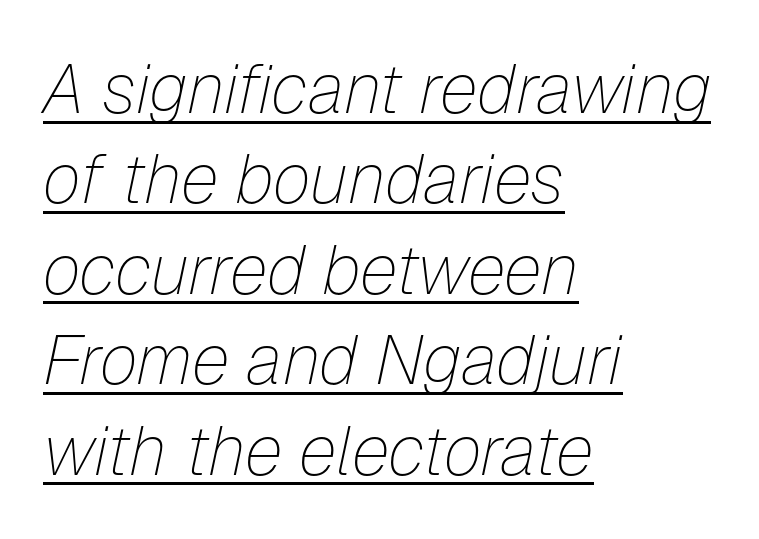
The image shows 69 px thin type, italic (leaning right); set left-aligned, normal line spacing (1.31x), normal letter spacing, underlined; low stroke contrast and a medium x-height.
